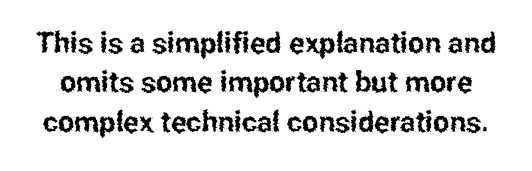
Q: Is the text italic (slanted)? A: No, it is upright.
Q: Is the typeface a serif or a sans-serif typeface? A: Sans-serif.
Q: Is the text underlined? A: No.
Q: Is the spacing between letters normal or unusually wide? A: Normal.
Q: Is the spacing between lines tight, normal or loose? A: Normal.
Q: Width (condensed, normal, or wide)? A: Condensed.
Q: Stroke contrast? A: Low.
Q: x-height? A: Medium.
Q: Monospaced? A: No.
